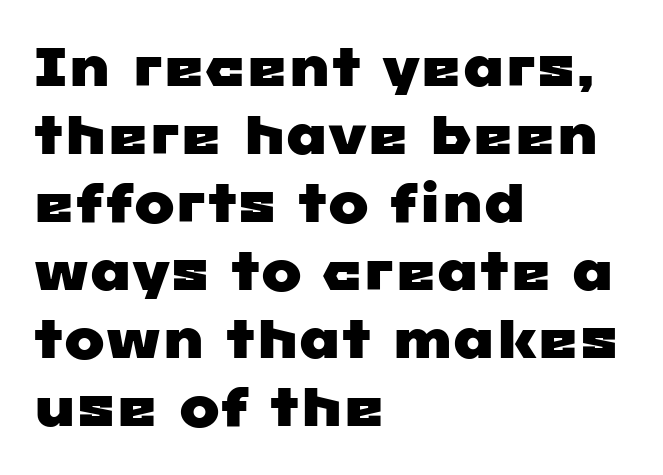
The image shows 54 px wide sans-serif type; set left-aligned, normal line spacing (1.26x), normal letter spacing, not underlined; low stroke contrast and a medium x-height.
